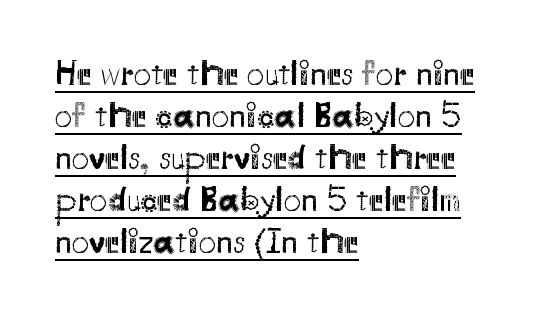
The image shows 35 px regular-weight sans-serif type, upright; set left-aligned, line spacing 1.2x, normal letter spacing, underlined; medium stroke contrast and a small x-height.
